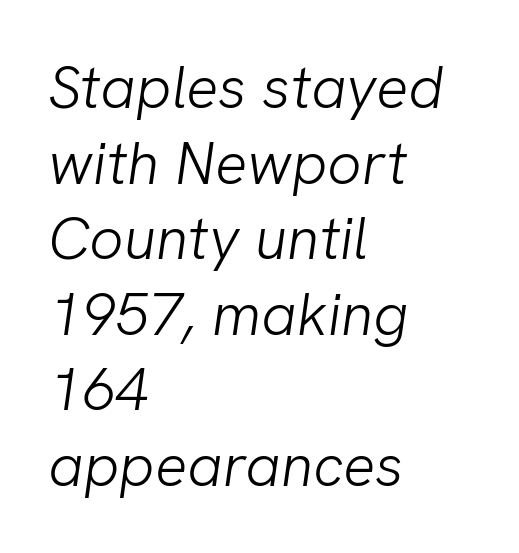
The image shows 60 px light sans-serif type; set left-aligned, normal line spacing (1.26x), normal letter spacing, not underlined; low stroke contrast and a medium x-height.
